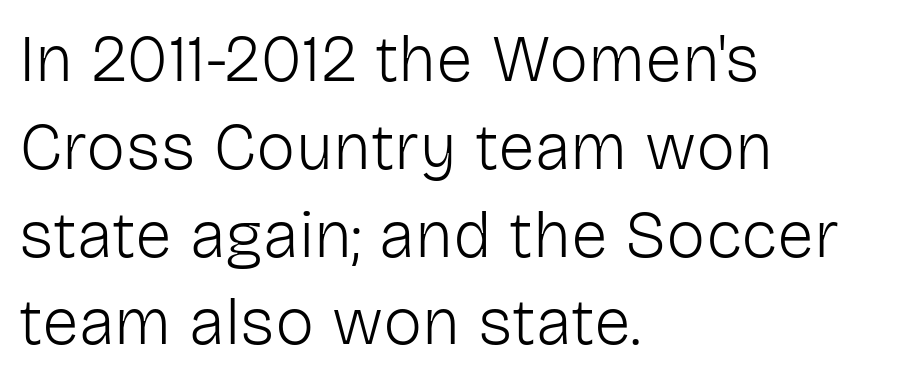
The rendering keeps characters at their native spacing. Serifs: no, the terminals of the letterforms are clean. A normal amount of white space separates one row of letters from the next. Unlike italic type, these characters show no tilt at all. Horizontally, the lines are justified to the leading edge only.
